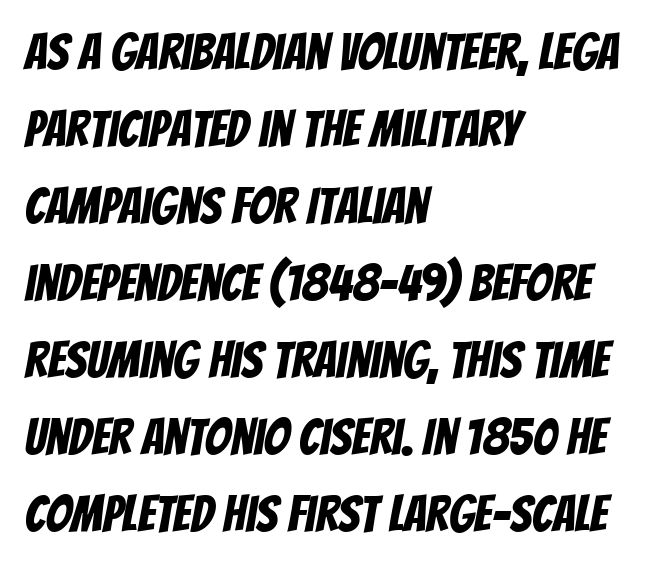
{"serif": "no", "width": "condensed", "stroke_contrast": "low", "x_height": "large", "monospaced": "no", "underline": "no", "align": "left", "line_spacing": "normal", "line_spacing_ratio": 1.51, "letter_spacing": "normal", "letter_spacing_em": 0.0, "glyph_px": 51}
